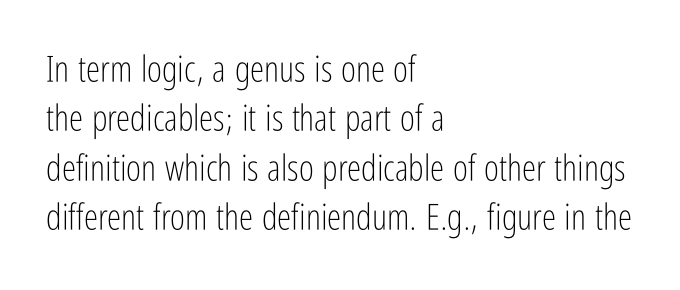
Q: Is the text bold? A: No.
Q: Is the text italic (slanted)? A: No, it is upright.
Q: Is the typeface a serif or a sans-serif typeface? A: Sans-serif.
Q: Is the text underlined? A: No.
Q: How is the paragraph aligned? A: Left-aligned.
Q: Is the spacing between letters normal or unusually wide? A: Normal.
Q: Is the spacing between lines tight, normal or loose? A: Normal.
Q: Width (condensed, normal, or wide)? A: Condensed.
Q: Stroke contrast? A: Low.
Q: x-height? A: Medium.
Q: Monospaced? A: No.
